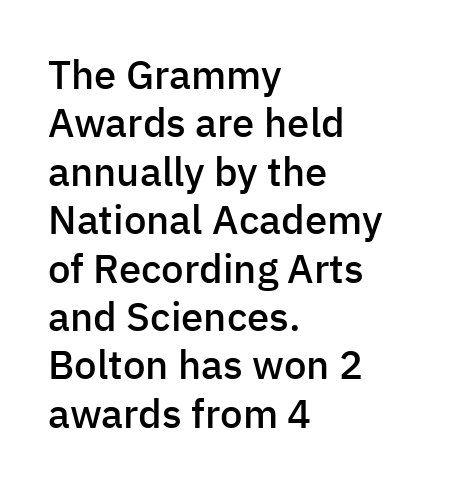
Q: Is the text bold? A: Semi-bold.
Q: Is the text italic (slanted)? A: No, it is upright.
Q: Is the typeface a serif or a sans-serif typeface? A: Sans-serif.
Q: Is the text underlined? A: No.
Q: How is the paragraph aligned? A: Left-aligned.
Q: Is the spacing between letters normal or unusually wide? A: Normal.
Q: Width (condensed, normal, or wide)? A: Normal.
Q: Stroke contrast? A: Low.
Q: x-height? A: Medium.
Q: Monospaced? A: No.
